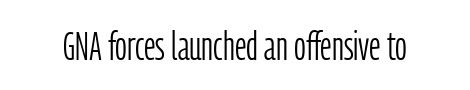
{"serif": "no", "italic": "no", "bold": "no", "weight": "light", "width": "condensed", "stroke_contrast": "low", "x_height": "medium", "monospaced": "no", "underline": "no", "letter_spacing": "normal", "letter_spacing_em": 0.0, "glyph_px": 41}
